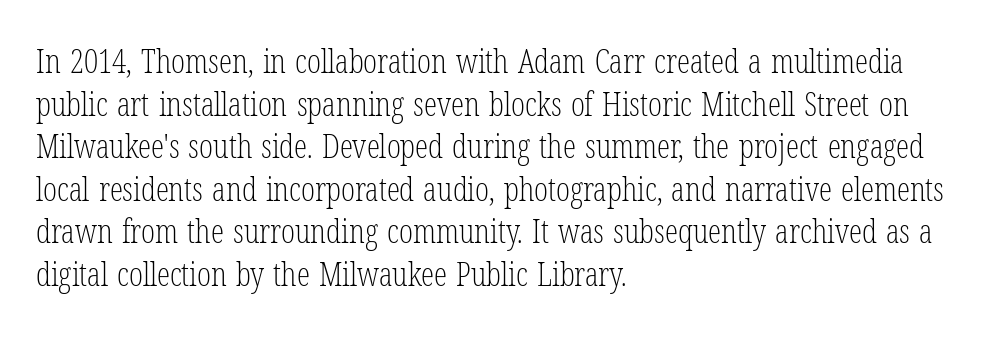
{"serif": "yes", "italic": "no", "bold": "no", "weight": "light", "width": "condensed", "stroke_contrast": "low", "x_height": "medium", "monospaced": "no", "underline": "no", "align": "left", "line_spacing": "normal", "line_spacing_ratio": 1.29, "letter_spacing": "normal", "letter_spacing_em": 0.0, "glyph_px": 33}
